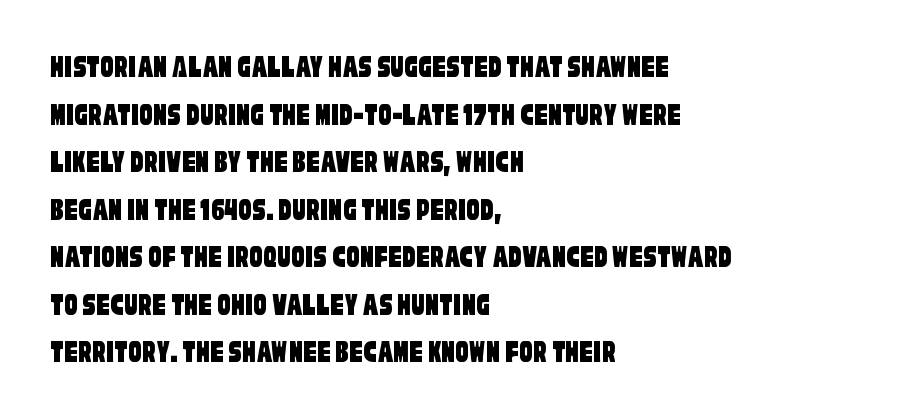
Spacing verdict: proportional, widths tailored to each character. These lines stack with their left ends in a neat column. A normal amount of white space separates one row of letters from the next. Each word holds together tightly as a unit, with standard inter-letter gaps.
